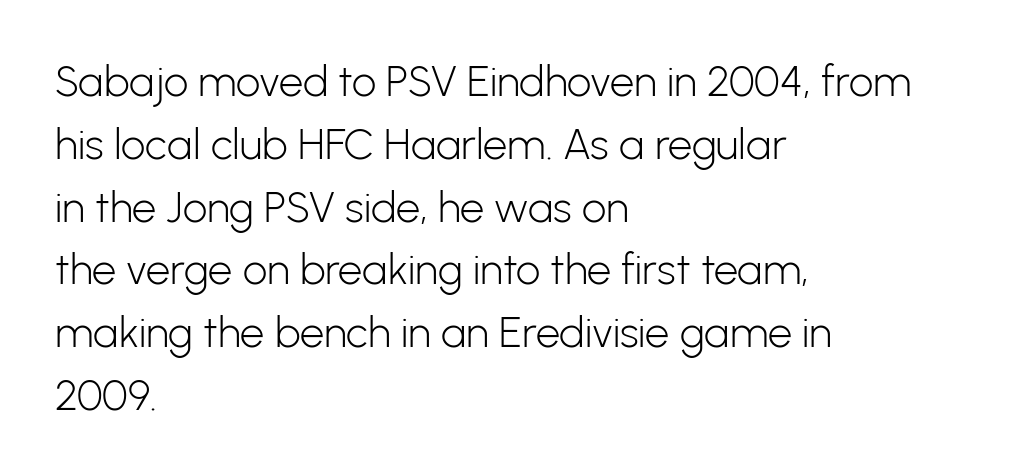
Q: Is the text bold? A: No.
Q: Is the text italic (slanted)? A: No, it is upright.
Q: Is the typeface a serif or a sans-serif typeface? A: Sans-serif.
Q: Is the text underlined? A: No.
Q: How is the paragraph aligned? A: Left-aligned.
Q: Is the spacing between letters normal or unusually wide? A: Normal.
Q: Is the spacing between lines tight, normal or loose? A: Normal.
Q: Width (condensed, normal, or wide)? A: Normal.
Q: Stroke contrast? A: Low.
Q: x-height? A: Medium.
Q: Monospaced? A: No.
